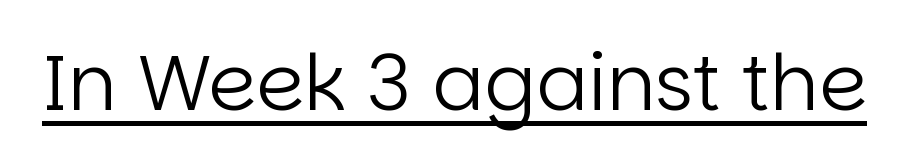
Q: Is the text bold? A: No.
Q: Is the text italic (slanted)? A: No, it is upright.
Q: Is the typeface a serif or a sans-serif typeface? A: Sans-serif.
Q: Is the text underlined? A: Yes.
Q: Is the spacing between letters normal or unusually wide? A: Normal.
Q: Width (condensed, normal, or wide)? A: Normal.
Q: Stroke contrast? A: Low.
Q: x-height? A: Large.
Q: Monospaced? A: No.
